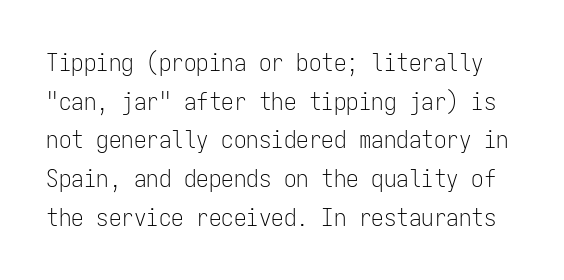
Inter-character spacing is left at the font's built-in metrics. The typeface has the unassuming heft of standard copy or less. Rows of type keep a routine distance in the vertical direction. The font's upright variant was chosen for this text. Just letters on the line, the space beneath them empty.
